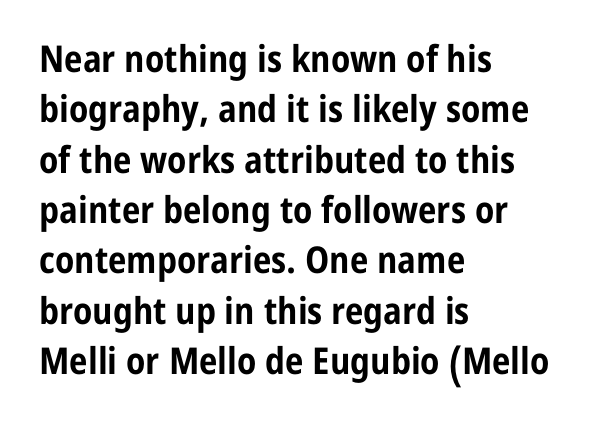
A typesetter would call this proportional, since set widths differ per character. The passage shown stacks its lines at a standard gap. The letters stand upright; this is a roman face. On the weight axis this lands at bold, roughly 700.
